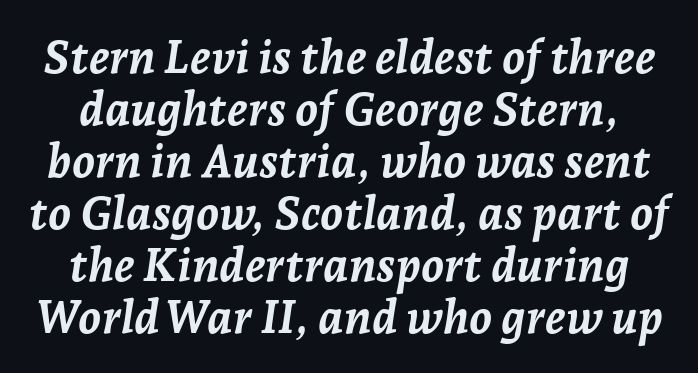
Q: Is the text bold? A: Yes.
Q: Is the text italic (slanted)? A: Yes, it leans right by about 7 degrees.
Q: Is the text underlined? A: No.
Q: Is the spacing between letters normal or unusually wide? A: Normal.
Q: Is the spacing between lines tight, normal or loose? A: Tight.
Q: Width (condensed, normal, or wide)? A: Normal.
Q: Stroke contrast? A: Low.
Q: x-height? A: Medium.
Q: Monospaced? A: No.
